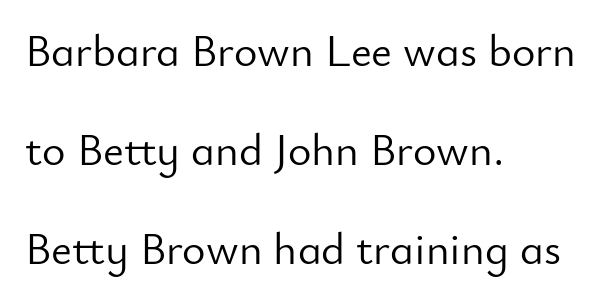
Character widths vary here, with narrow letters taking less room than wide ones. Weight: regular or lighter. Nope, not italic — everything's standing straight. Line spacing here is loose.
